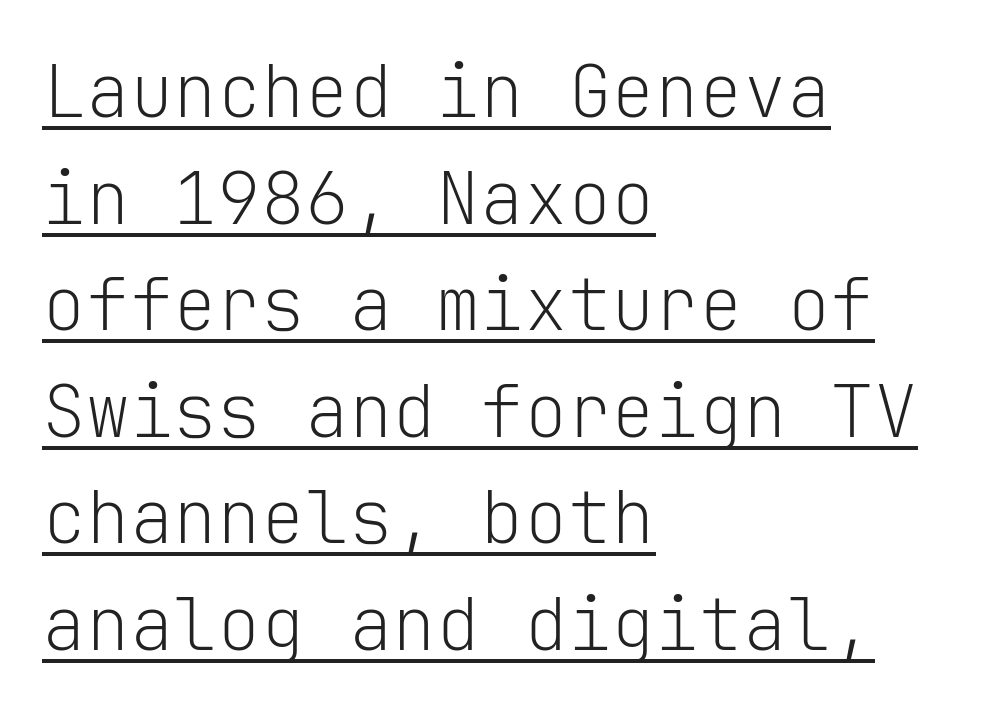
{"serif": "no", "italic": "no", "bold": "no", "weight": "light", "width": "normal", "stroke_contrast": "low", "x_height": "medium", "monospaced": "yes", "underline": "yes", "align": "left", "line_spacing": "normal", "line_spacing_ratio": 1.46, "letter_spacing": "normal", "letter_spacing_em": 0.0, "glyph_px": 73}
